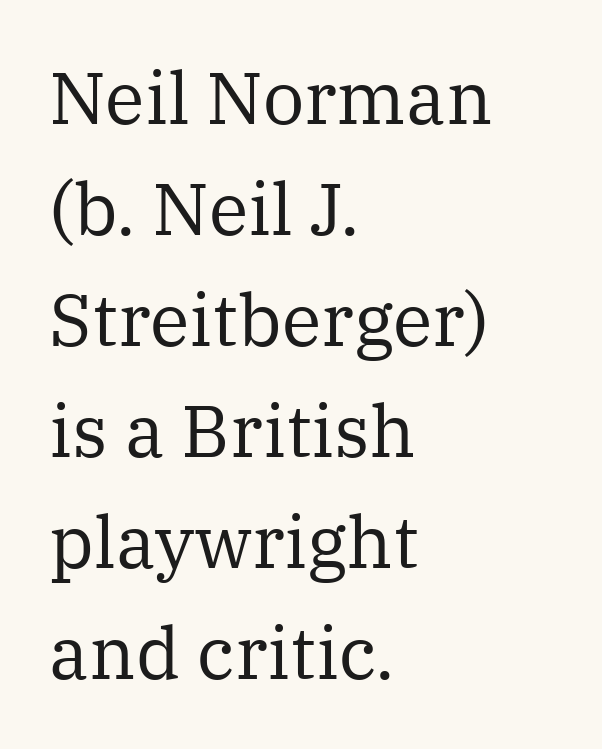
The image shows 73 px regular-weight serif type, upright; set left-aligned, normal line spacing (1.52x), normal letter spacing, not underlined; medium stroke contrast and a medium x-height.
